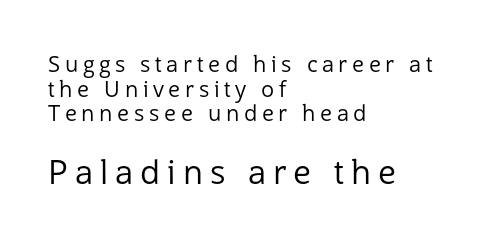
The image shows 33 px regular-weight sans-serif type, upright; set left-aligned, tight line spacing (1.12x), unusually wide letter spacing (+0.21 em), not underlined; the second (bottom) block is 1.5x larger; low stroke contrast and a medium x-height.
